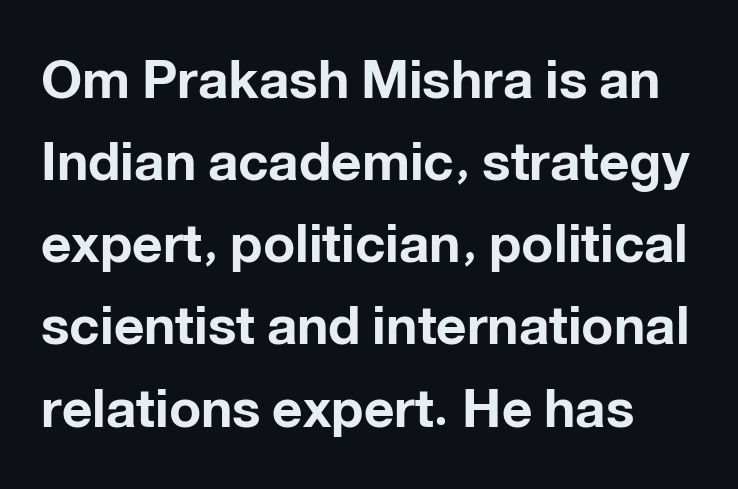
{"serif": "no", "italic": "no", "bold": "yes", "weight": "bold", "width": "normal", "stroke_contrast": "low", "x_height": "medium", "monospaced": "no", "underline": "no", "line_spacing": "normal", "line_spacing_ratio": 1.55, "letter_spacing": "normal", "letter_spacing_em": 0.0, "glyph_px": 53}
